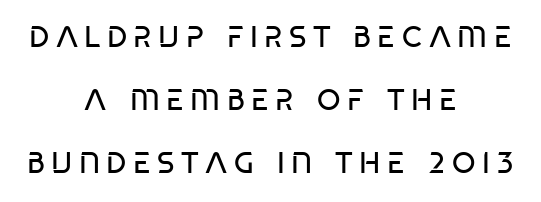
Q: Is the text bold? A: No.
Q: Is the text italic (slanted)? A: No, it is upright.
Q: Is the typeface a serif or a sans-serif typeface? A: Sans-serif.
Q: Is the text underlined? A: No.
Q: How is the paragraph aligned? A: Centered.
Q: Is the spacing between letters normal or unusually wide? A: Unusually wide.
Q: Is the spacing between lines tight, normal or loose? A: Loose.
Q: Width (condensed, normal, or wide)? A: Condensed.
Q: Stroke contrast? A: Low.
Q: x-height? A: Large.
Q: Monospaced? A: No.
